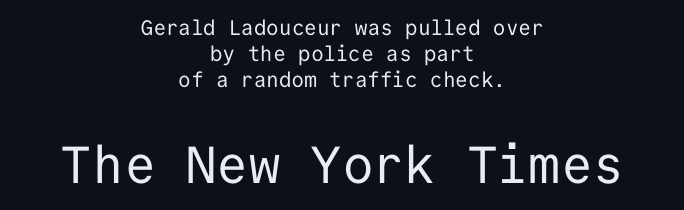
{"serif": "no", "italic": "no", "bold": "no", "weight": "regular", "width": "normal", "stroke_contrast": "low", "x_height": "medium", "monospaced": "yes", "underline": "no", "align": "center", "line_spacing_ratio": 1.24, "letter_spacing": "normal", "letter_spacing_em": 0.0, "larger_block": "second", "size_ratio": 2.48, "glyph_px": 52}
